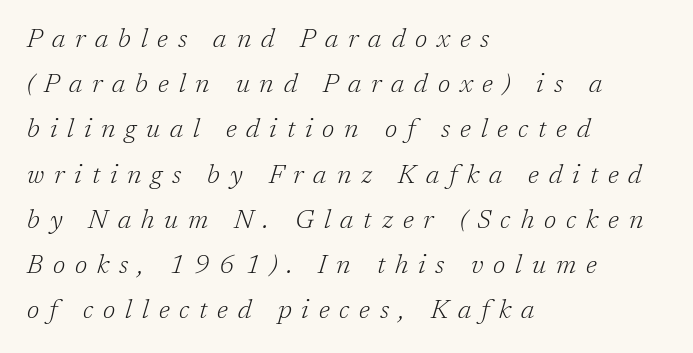
{"italic": "yes", "lean": "right", "slant_degrees": 17, "bold": "no", "underline": "no", "align": "left", "line_spacing_ratio": 1.74, "letter_spacing": "wide", "letter_spacing_em": 0.38, "glyph_px": 26}
